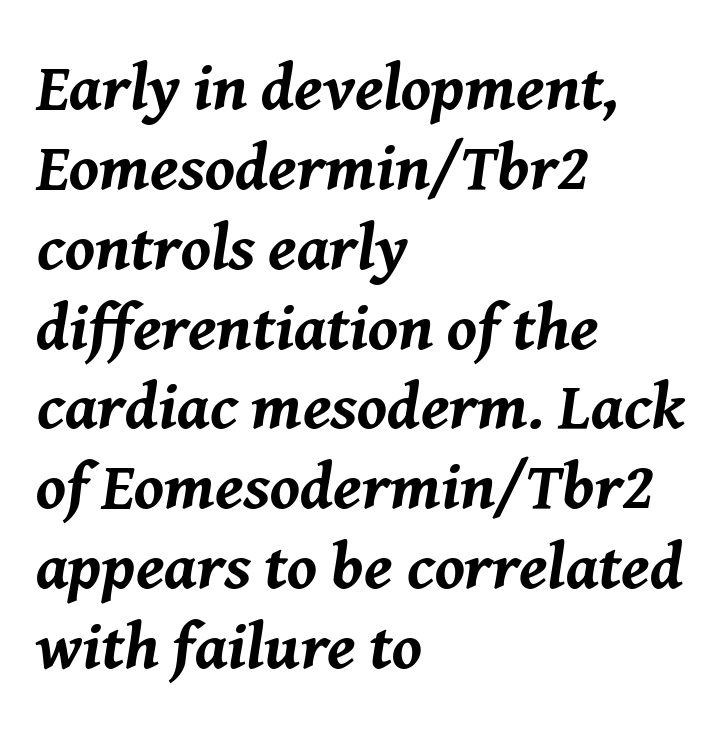
Q: Is the text bold? A: Yes.
Q: Is the text italic (slanted)? A: Yes, it leans right by about 8 degrees.
Q: Is the text underlined? A: No.
Q: How is the paragraph aligned? A: Left-aligned.
Q: Is the spacing between letters normal or unusually wide? A: Normal.
Q: Width (condensed, normal, or wide)? A: Normal.
Q: Stroke contrast? A: Medium.
Q: x-height? A: Medium.
Q: Monospaced? A: No.
